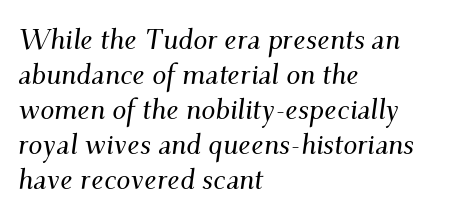
The image shows 28 px serif type, italic (leaning right); set left-aligned, normal line spacing (1.25x), normal letter spacing, not underlined; medium stroke contrast and a small x-height.
